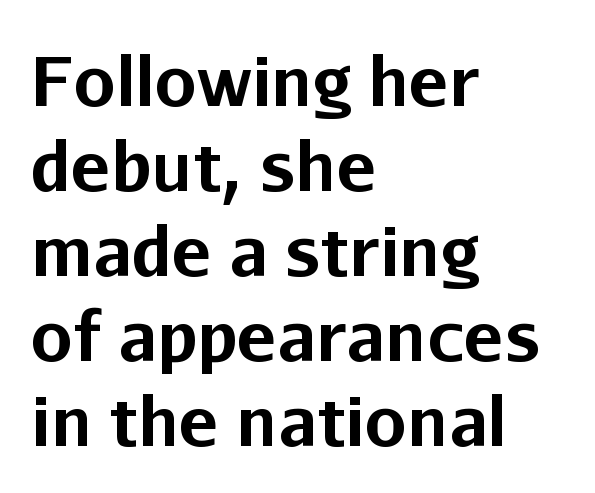
Observe the absence of serifs on each vertical stroke in this sample. Plenty of ink on the page — the face is bold. Does the lettering tilt? It doesn't — this is upright. Line starts are locked; line ends wander. The letters advance in unequal steps, a hallmark of proportional type.
